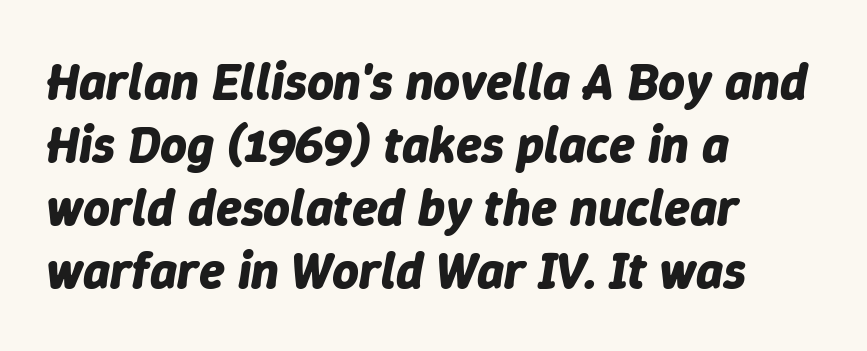
The typography opts for an oblique posture over an upright one. The gap between lines stays unmarked. You could call the tracking neutral — neither tight nor loose. Caption: bold face, heavy strokes.
